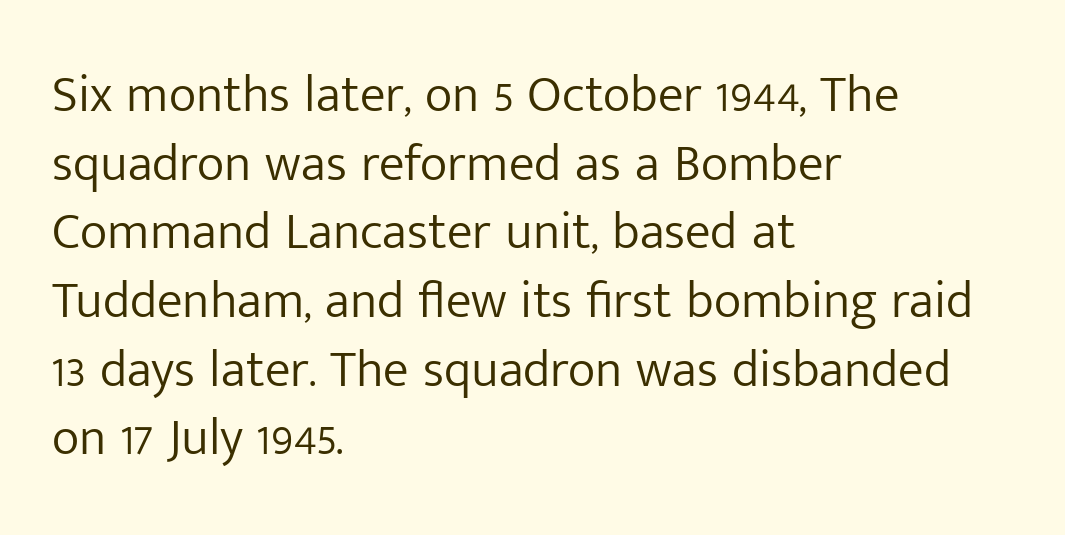
Q: Is the text bold? A: No.
Q: Is the text italic (slanted)? A: No, it is upright.
Q: Is the typeface a serif or a sans-serif typeface? A: Sans-serif.
Q: Is the text underlined? A: No.
Q: How is the paragraph aligned? A: Left-aligned.
Q: Is the spacing between letters normal or unusually wide? A: Normal.
Q: Is the spacing between lines tight, normal or loose? A: Normal.
Q: Width (condensed, normal, or wide)? A: Normal.
Q: Stroke contrast? A: Low.
Q: x-height? A: Medium.
Q: Monospaced? A: No.
